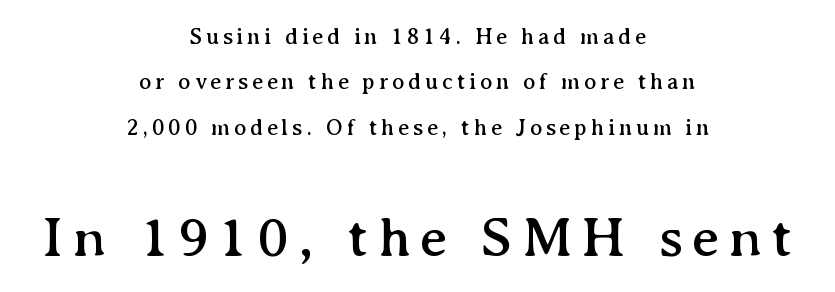
Q: Is the text italic (slanted)? A: No, it is upright.
Q: Is the typeface a serif or a sans-serif typeface? A: Serif.
Q: Is the text underlined? A: No.
Q: How is the paragraph aligned? A: Centered.
Q: Is the spacing between lines tight, normal or loose? A: Loose.
Q: Which block of text is set in a larger size, the first (top) or the second (bottom)? A: The second (bottom) one.
Q: Width (condensed, normal, or wide)? A: Normal.
Q: Stroke contrast? A: Medium.
Q: x-height? A: Medium.
Q: Monospaced? A: No.
